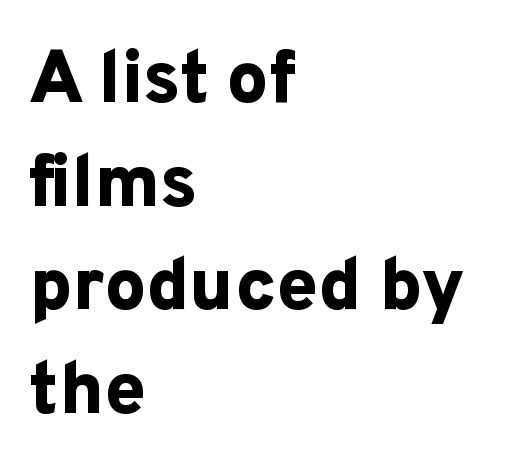
Q: Is the text bold? A: Yes.
Q: Is the text italic (slanted)? A: No, it is upright.
Q: Is the typeface a serif or a sans-serif typeface? A: Sans-serif.
Q: Is the text underlined? A: No.
Q: How is the paragraph aligned? A: Left-aligned.
Q: Is the spacing between letters normal or unusually wide? A: Normal.
Q: Is the spacing between lines tight, normal or loose? A: Normal.
Q: Width (condensed, normal, or wide)? A: Normal.
Q: Stroke contrast? A: Low.
Q: x-height? A: Medium.
Q: Monospaced? A: No.
